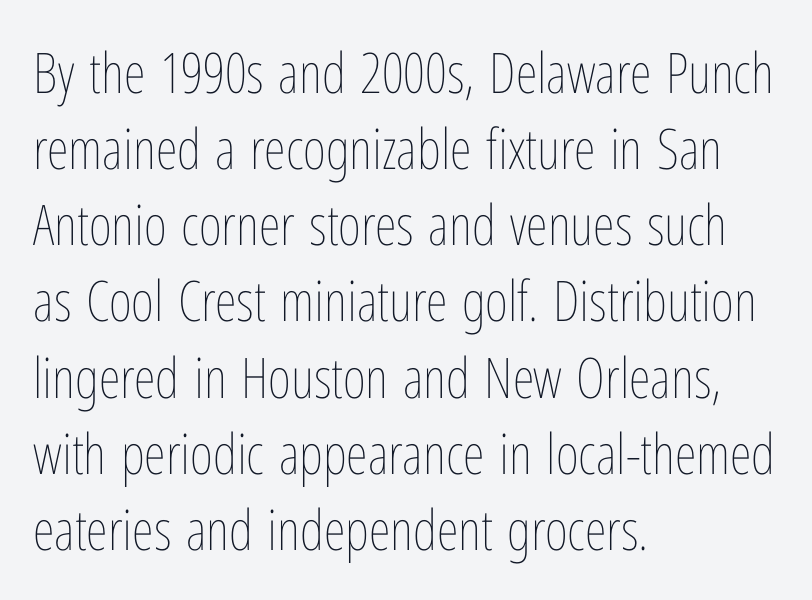
The image shows 56 px thin, condensed type, upright; set left-aligned, normal line spacing (1.36x), normal letter spacing, not underlined; low stroke contrast and a medium x-height.
